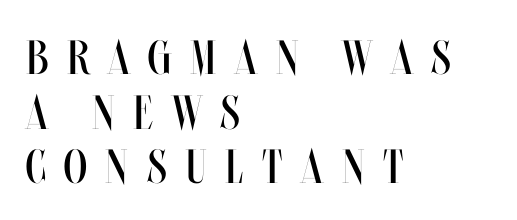
Do the characters align in a grid? No, the font is proportional. The lines are quadded left. Has an underline been added? It has not. Stems and bowls with no extra thickness — not bold. You could barely slide anything between these rows. If you drew a line through each stem, it would be perfectly vertical.
